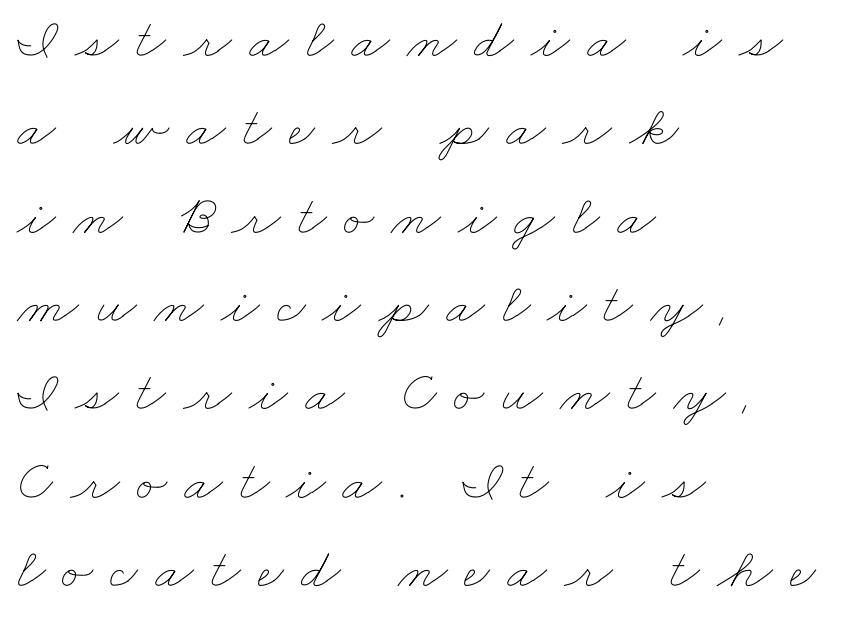
{"bold": "no", "weight": "thin", "width": "wide", "stroke_contrast": "low", "x_height": "small", "monospaced": "no", "underline": "no", "align": "left", "line_spacing": "normal", "line_spacing_ratio": 1.55, "letter_spacing": "wide", "letter_spacing_em": 0.3, "glyph_px": 57}
